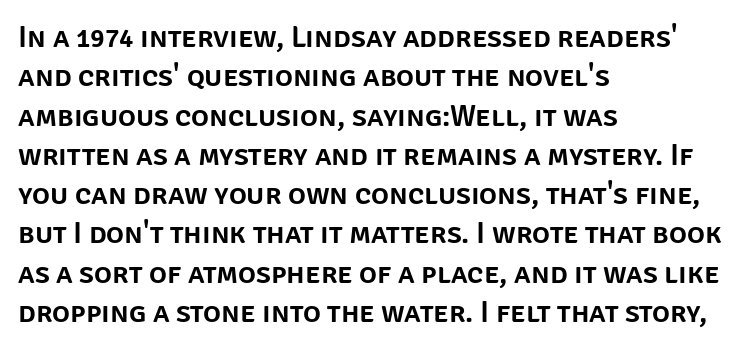
The image shows 30 px sans-serif type, upright; set left-aligned, normal line spacing (1.31x), normal letter spacing, not underlined; low stroke contrast and a large x-height.
